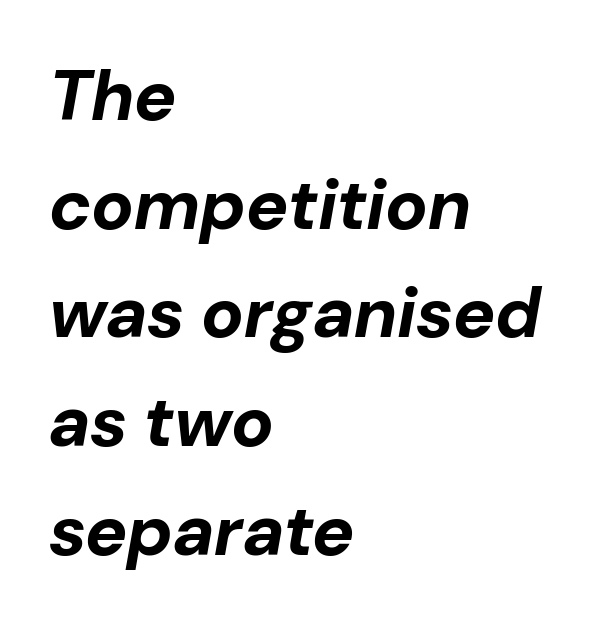
Letter spacing: default. Leading matches the norm, producing a regular column. The face used here is proportionally spaced, like ordinary book or web type. Heavy-handed strokes throughout: this text is bold.
